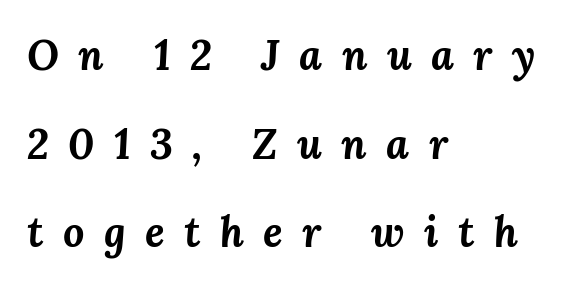
{"italic": "yes", "lean": "right", "slant_degrees": 3, "bold": "yes", "weight": "bold", "width": "normal", "stroke_contrast": "medium", "x_height": "medium", "monospaced": "no", "underline": "no", "align": "left", "line_spacing": "loose", "line_spacing_ratio": 2.11, "letter_spacing": "wide", "letter_spacing_em": 0.46, "glyph_px": 42}
